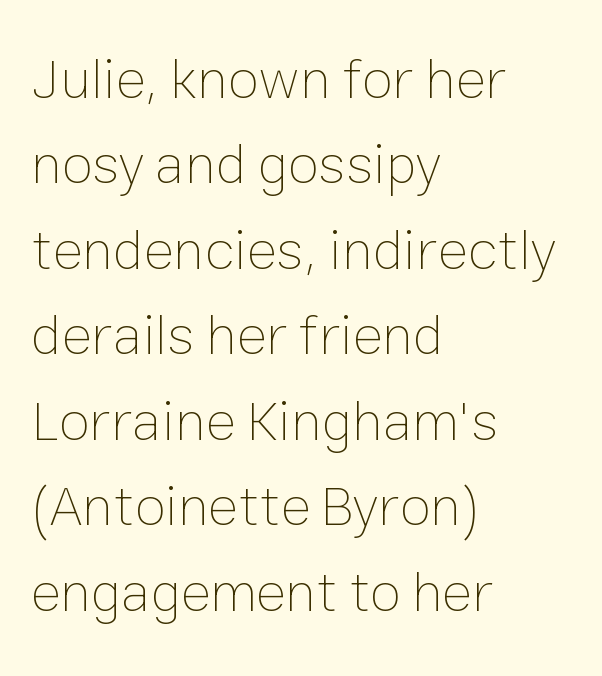
The image shows 57 px thin type, upright; set left-aligned, normal line spacing (1.5x), normal letter spacing, not underlined; low stroke contrast and a medium x-height.
